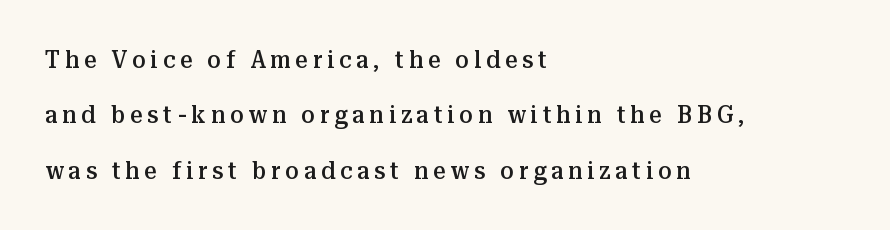
The image shows 24 px text type, upright; set left-aligned, loose line spacing (2.31x), unusually wide letter spacing (+0.21 em), not underlined.
